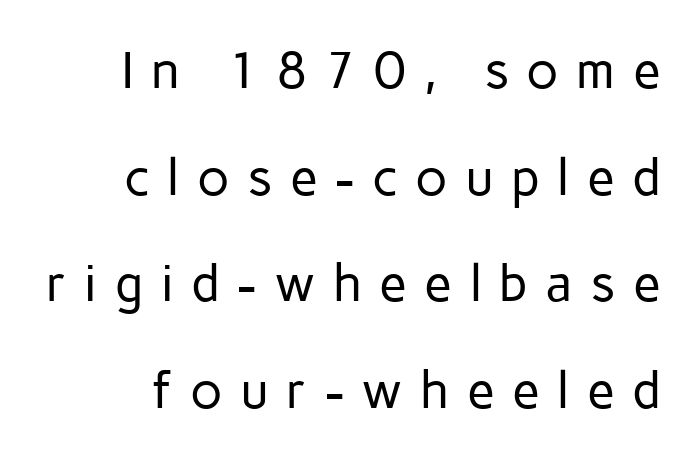
Font category for this specimen: sans-serif. Type without underlining. Whoever set this chose breathing room over compactness in the vertical rhythm. On a weight scale, this lands at 450 or below.
